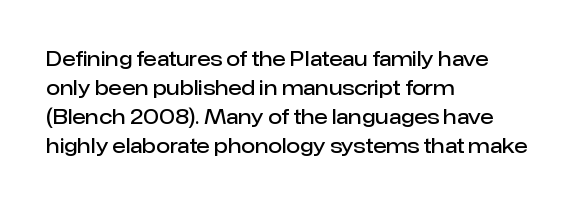
The image shows 20 px text type, upright; set left-aligned, normal line spacing (1.45x), normal letter spacing, not underlined.
